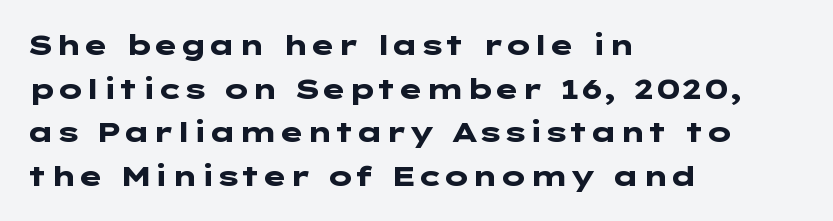
Leading: standard. How heavy is the stroke? Heavy — this is a bold. Serifs: no, the terminals of the letterforms are clean. This sample is left-justified, so line endings fall wherever the words run out.
